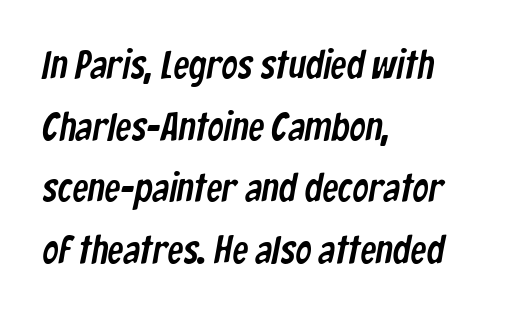
The image shows 40 px condensed sans-serif type; set left-aligned, normal line spacing (1.54x), normal letter spacing, not underlined; low stroke contrast and a medium x-height.
